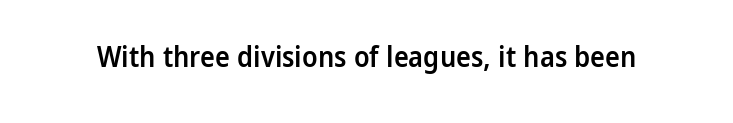
Q: Is the text bold? A: Semi-bold.
Q: Is the text italic (slanted)? A: No, it is upright.
Q: Is the typeface a serif or a sans-serif typeface? A: Sans-serif.
Q: Is the text underlined? A: No.
Q: Is the spacing between letters normal or unusually wide? A: Normal.
Q: Width (condensed, normal, or wide)? A: Normal.
Q: Stroke contrast? A: Low.
Q: x-height? A: Medium.
Q: Monospaced? A: No.
